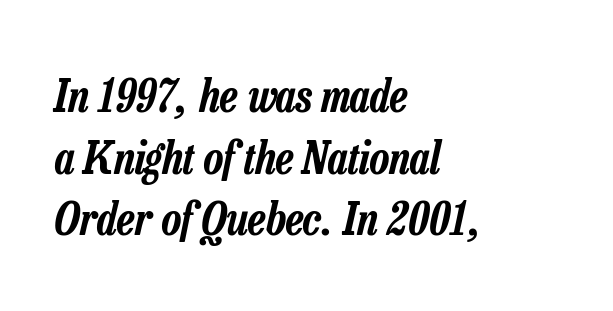
{"italic": "yes", "lean": "right", "slant_degrees": 13, "width": "condensed", "stroke_contrast": "low", "x_height": "medium", "monospaced": "no", "underline": "no", "align": "left", "line_spacing": "normal", "line_spacing_ratio": 1.37, "letter_spacing": "normal", "letter_spacing_em": 0.0, "glyph_px": 45}
